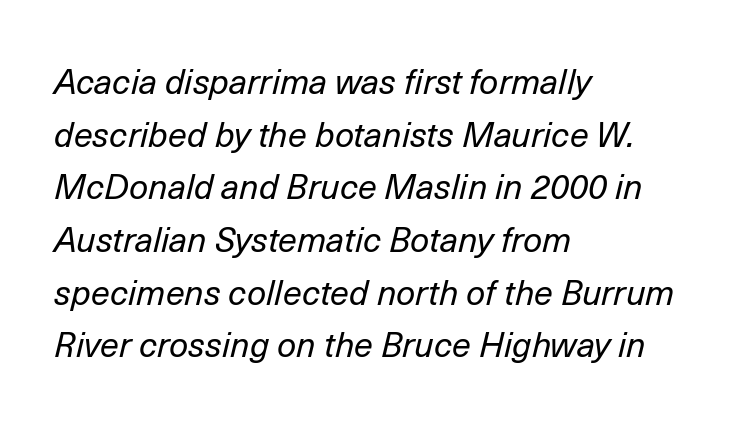
Q: Is the text bold? A: No.
Q: Is the text italic (slanted)? A: Yes, it leans right by about 14 degrees.
Q: Is the text underlined? A: No.
Q: How is the paragraph aligned? A: Left-aligned.
Q: Is the spacing between letters normal or unusually wide? A: Normal.
Q: Is the spacing between lines tight, normal or loose? A: Normal.
Q: Width (condensed, normal, or wide)? A: Normal.
Q: Stroke contrast? A: Low.
Q: x-height? A: Medium.
Q: Monospaced? A: No.
